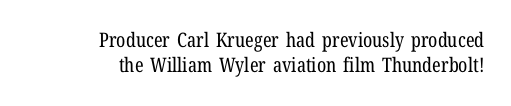
Q: Is the text bold? A: No.
Q: Is the text italic (slanted)? A: No, it is upright.
Q: Is the text underlined? A: No.
Q: How is the paragraph aligned? A: Right-aligned.
Q: Is the spacing between letters normal or unusually wide? A: Normal.
